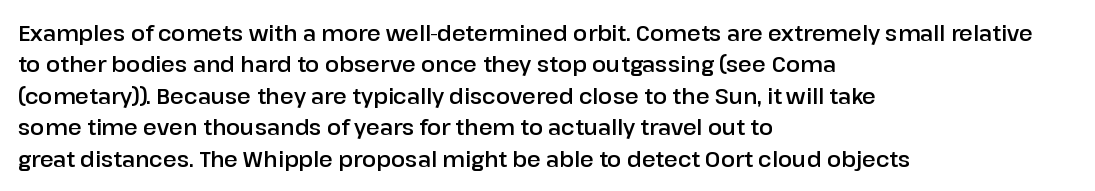
The image shows 21 px text type, upright; set left-aligned, normal line spacing (1.5x), normal letter spacing, not underlined.
